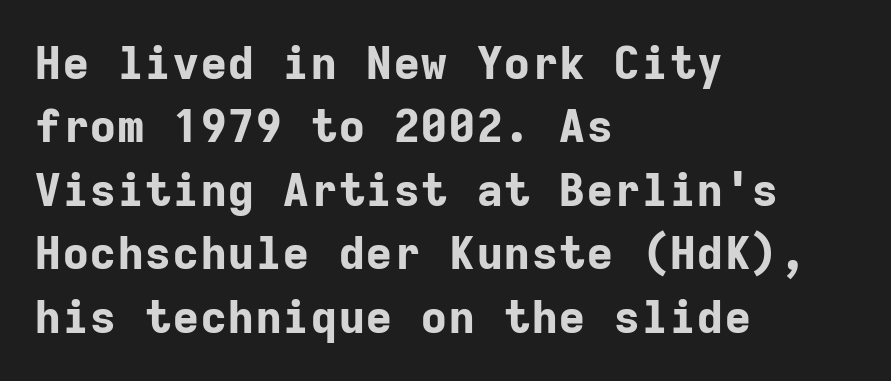
Reading down the column, the eye jumps a familiar distance to each next line. If you drew a ruler down the left edge, every line would touch it. A typesetter would call this monospace, since all characters share one set width. Regarding serifs, this sample does without them. What stands out about the letter spacing? Nothing — it is the standard amount.
